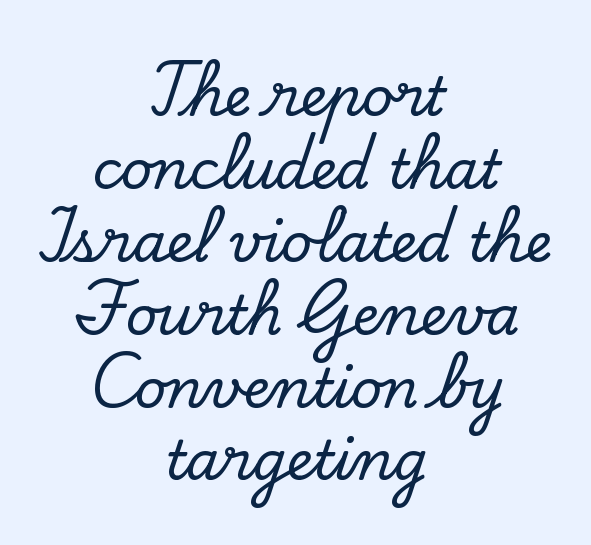
{"serif": "yes", "width": "normal", "stroke_contrast": "low", "x_height": "small", "monospaced": "no", "underline": "no", "align": "center", "line_spacing": "normal", "line_spacing_ratio": 1.35, "letter_spacing": "normal", "letter_spacing_em": 0.0, "glyph_px": 54}
